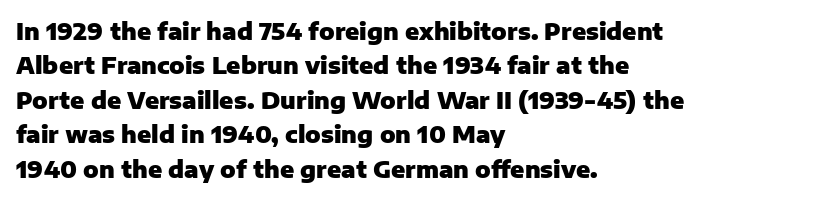
Is the letter spacing exaggerated? No — it looks like the ordinary default. Reading down the block, your eye returns to a fixed left position each line. Heavy-handed strokes throughout: this text is bold. Just letters on the line, the space beneath them empty. Baseline-to-baseline distance is the conventional proportion of letter height. A roman cut, with each character standing at attention.
